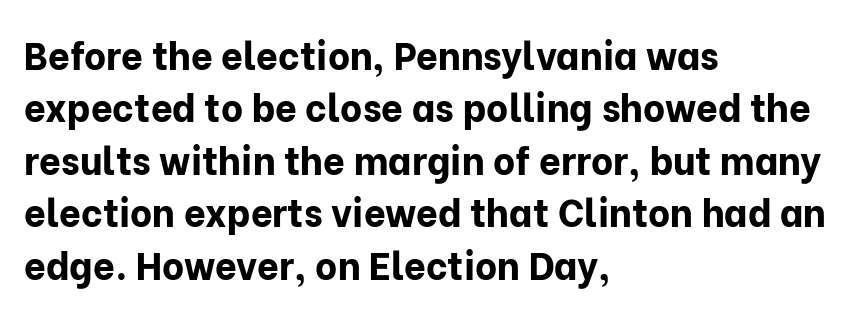
The image shows 38 px bold sans-serif type, upright; set left-aligned, normal line spacing (1.38x), normal letter spacing, not underlined; low stroke contrast and a medium x-height.
